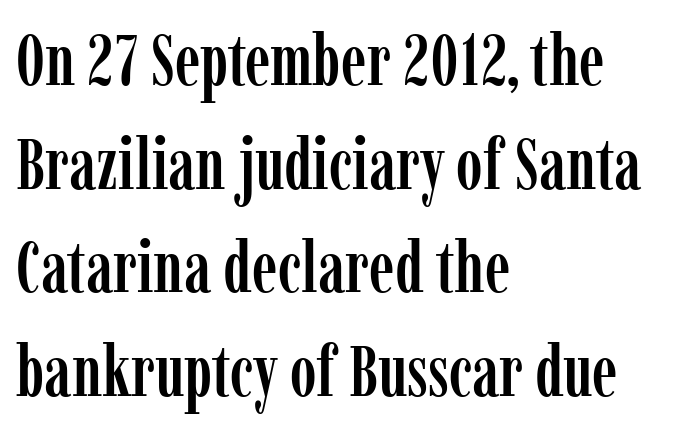
The image shows 72 px condensed serif type, upright; set left-aligned, normal line spacing (1.44x), normal letter spacing, not underlined; low stroke contrast and a medium x-height.
